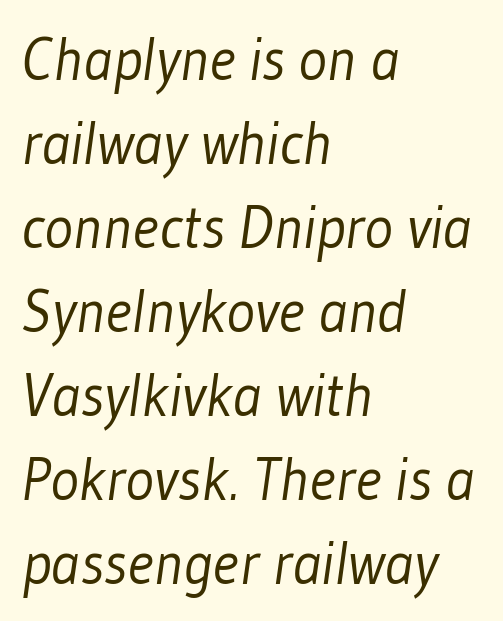
Q: Is the text bold? A: No.
Q: Is the typeface a serif or a sans-serif typeface? A: Sans-serif.
Q: Is the text underlined? A: No.
Q: How is the paragraph aligned? A: Left-aligned.
Q: Is the spacing between letters normal or unusually wide? A: Normal.
Q: Is the spacing between lines tight, normal or loose? A: Normal.
Q: Width (condensed, normal, or wide)? A: Condensed.
Q: Stroke contrast? A: Low.
Q: x-height? A: Medium.
Q: Monospaced? A: No.
